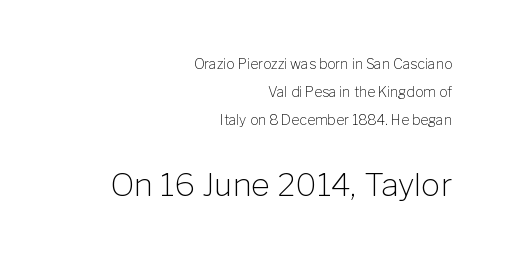
The image shows 32 px light sans-serif type, upright; set right-aligned, loose line spacing (2.01x), normal letter spacing, not underlined; the second (bottom) block is 2.29x larger; low stroke contrast and a medium x-height.
